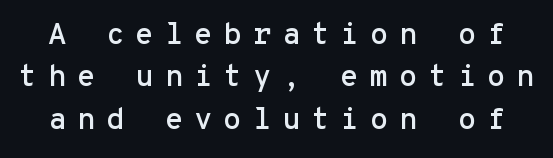
{"serif": "no", "italic": "no", "width": "normal", "stroke_contrast": "low", "x_height": "medium", "monospaced": "yes", "underline": "no", "line_spacing": "normal", "line_spacing_ratio": 1.41, "letter_spacing": "wide", "letter_spacing_em": 0.36, "glyph_px": 30}
